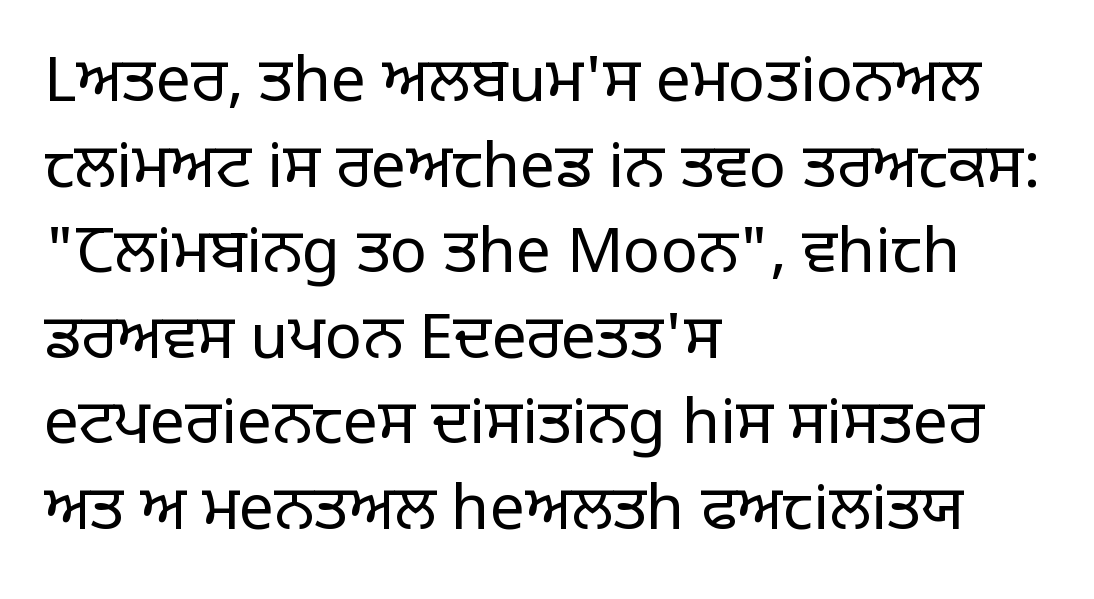
The image shows 62 px regular-weight sans-serif type, upright; set left-aligned, normal line spacing (1.38x), normal letter spacing, not underlined; low stroke contrast and a large x-height.
